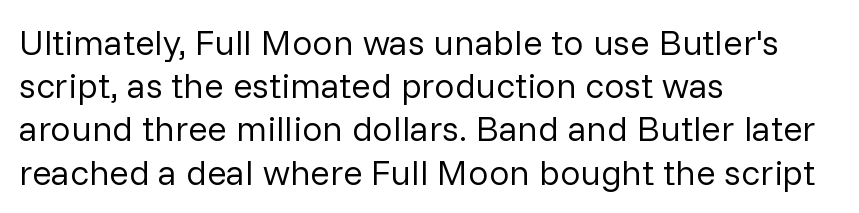
{"serif": "no", "italic": "no", "bold": "no", "weight": "regular", "width": "normal", "stroke_contrast": "low", "x_height": "medium", "monospaced": "no", "underline": "no", "align": "left", "line_spacing_ratio": 1.2, "letter_spacing": "normal", "letter_spacing_em": 0.0, "glyph_px": 36}
